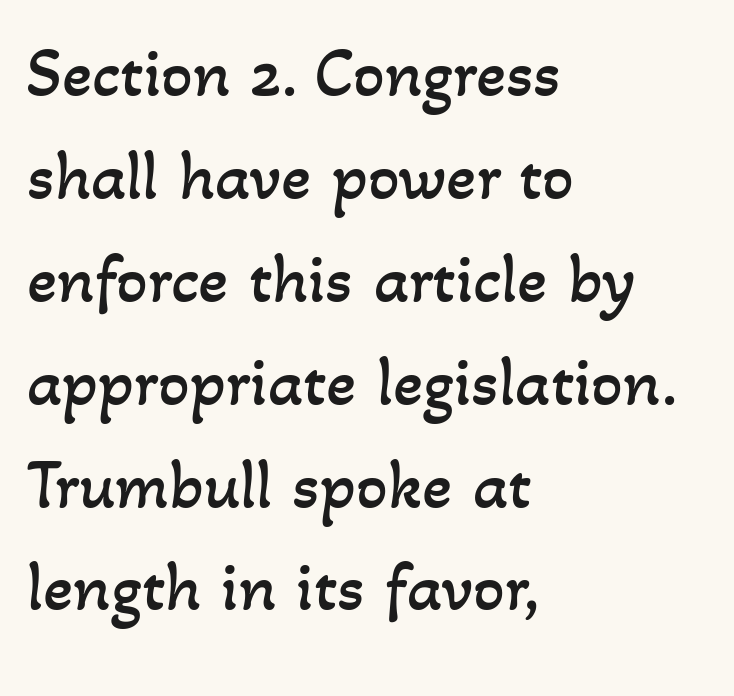
Letter spacing: default. The line-height multiplier appears to be the usual default. Unbolded letterforms with no extra heft. Every row of glyphs begins at an identical x-position on the left.
